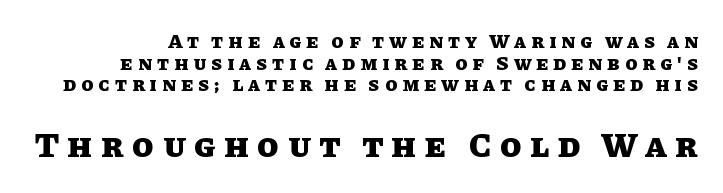
The image shows 35 px heavy type, upright; set tight line spacing (1.08x), unusually wide letter spacing (+0.25 em), not underlined; the second (bottom) block is 1.75x larger; low stroke contrast and a large x-height.
